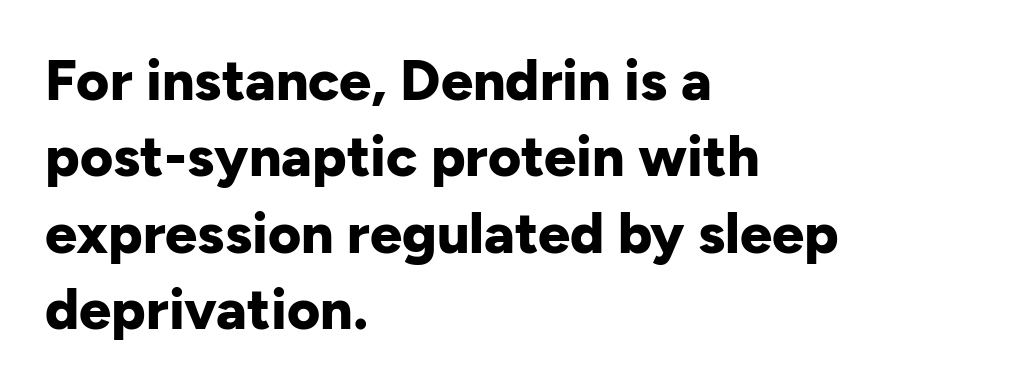
Q: Is the text bold? A: Yes.
Q: Is the text italic (slanted)? A: No, it is upright.
Q: Is the typeface a serif or a sans-serif typeface? A: Sans-serif.
Q: Is the text underlined? A: No.
Q: How is the paragraph aligned? A: Left-aligned.
Q: Is the spacing between letters normal or unusually wide? A: Normal.
Q: Is the spacing between lines tight, normal or loose? A: Normal.
Q: Width (condensed, normal, or wide)? A: Normal.
Q: Stroke contrast? A: Low.
Q: x-height? A: Medium.
Q: Monospaced? A: No.
